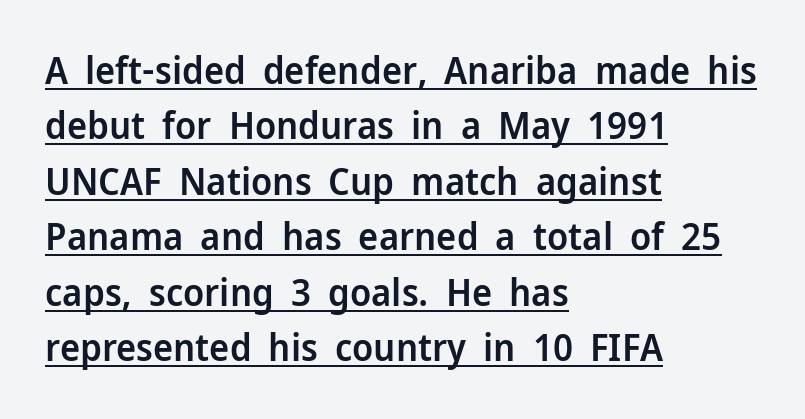
This is sans-serif lettering, the kind often seen on screens and signage. Slightly chunky letters — semibold, I'd say, not full bold. Underlined type. The lettering stays uniformly vertical, giving the passage a roman look. Baseline-to-baseline distance is the conventional proportion of letter height.
